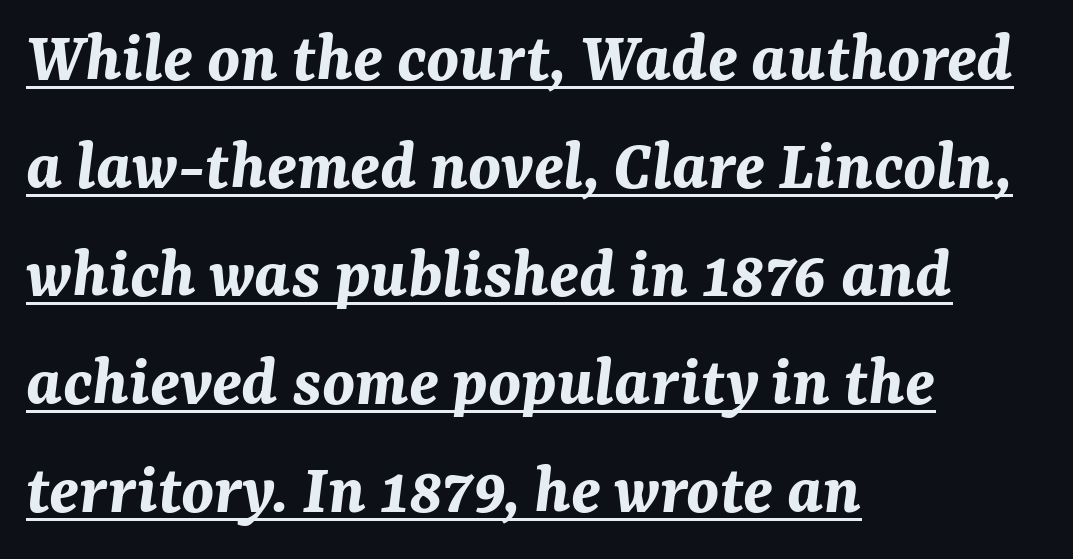
The image shows 73 px bold type, italic (leaning right); set left-aligned, normal line spacing (1.48x), normal letter spacing, underlined; medium stroke contrast and a medium x-height.
